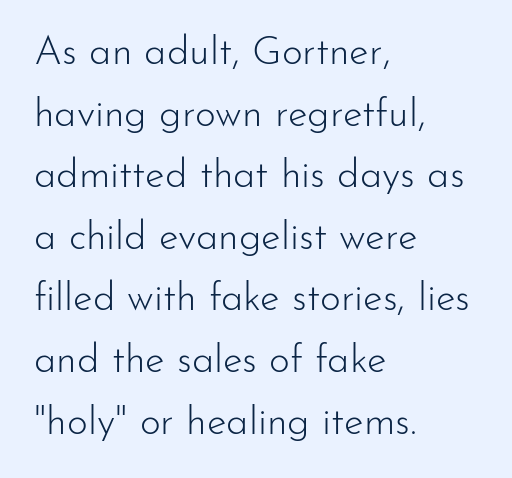
Q: Is the text bold? A: No.
Q: Is the text italic (slanted)? A: No, it is upright.
Q: Is the typeface a serif or a sans-serif typeface? A: Sans-serif.
Q: Is the text underlined? A: No.
Q: How is the paragraph aligned? A: Left-aligned.
Q: Is the spacing between letters normal or unusually wide? A: Normal.
Q: Is the spacing between lines tight, normal or loose? A: Normal.
Q: Width (condensed, normal, or wide)? A: Normal.
Q: Stroke contrast? A: Low.
Q: x-height? A: Small.
Q: Monospaced? A: No.
